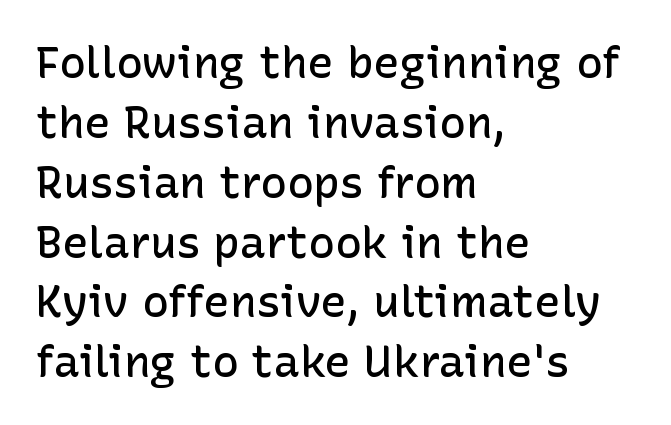
Q: Is the text bold? A: Semi-bold.
Q: Is the text italic (slanted)? A: No, it is upright.
Q: Is the typeface a serif or a sans-serif typeface? A: Sans-serif.
Q: Is the text underlined? A: No.
Q: How is the paragraph aligned? A: Left-aligned.
Q: Is the spacing between letters normal or unusually wide? A: Normal.
Q: Is the spacing between lines tight, normal or loose? A: Normal.
Q: Width (condensed, normal, or wide)? A: Normal.
Q: Stroke contrast? A: Low.
Q: x-height? A: Medium.
Q: Monospaced? A: No.
